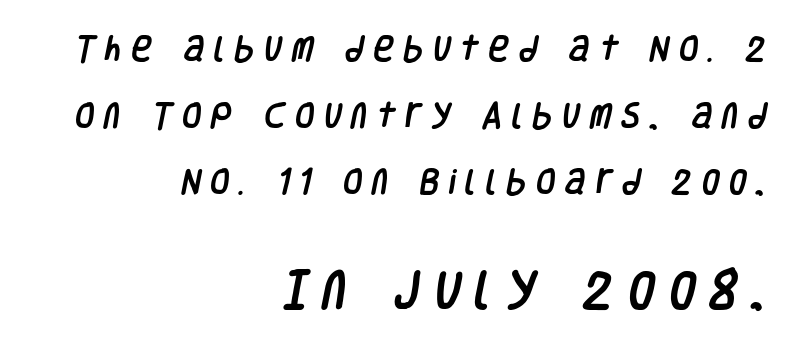
Look at the bottom of the vertical strokes: they stop flat, with no serifs. The ragged edge is on the left, which tells us the setting is flush right. The rendering uses natural spacing where letterforms have individual widths. Visually, the bottom section dominates because its glyphs are scaled up.
